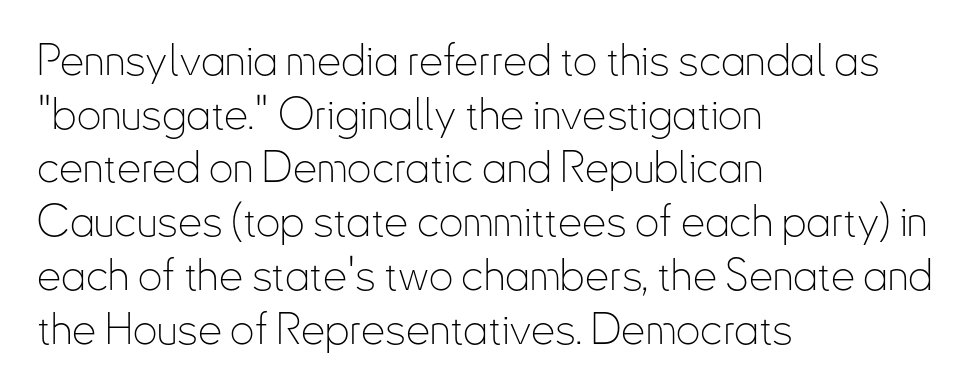
Q: Is the text bold? A: No.
Q: Is the text italic (slanted)? A: No, it is upright.
Q: Is the typeface a serif or a sans-serif typeface? A: Sans-serif.
Q: Is the text underlined? A: No.
Q: How is the paragraph aligned? A: Left-aligned.
Q: Is the spacing between letters normal or unusually wide? A: Normal.
Q: Is the spacing between lines tight, normal or loose? A: Normal.
Q: Width (condensed, normal, or wide)? A: Condensed.
Q: Stroke contrast? A: Low.
Q: x-height? A: Small.
Q: Monospaced? A: No.
